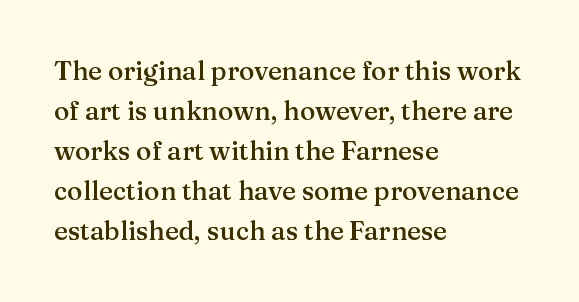
{"italic": "no", "bold": "semi", "underline": "no", "align": "left", "line_spacing": "normal", "line_spacing_ratio": 1.54, "letter_spacing": "normal", "letter_spacing_em": 0.0, "glyph_px": 26}
